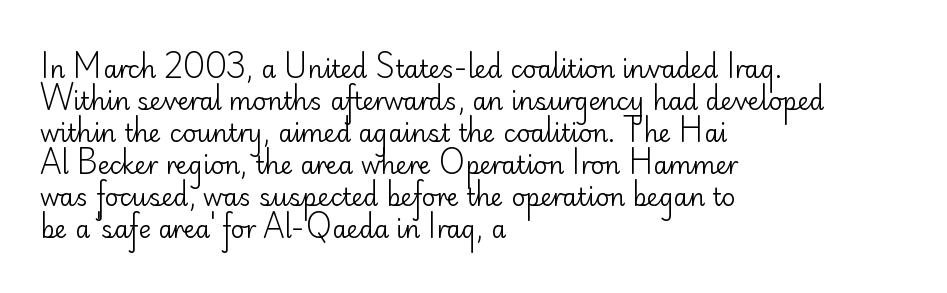
A bare baseline throughout the passage. Does the lettering tilt? It doesn't — this is upright. Leftover space on each line is placed entirely after the last word. Regarding leading, the lines here are spaced in the standard way. Inter-character spacing is left at the font's built-in metrics. Compared with a typical body face, this is equally light or lighter still.
